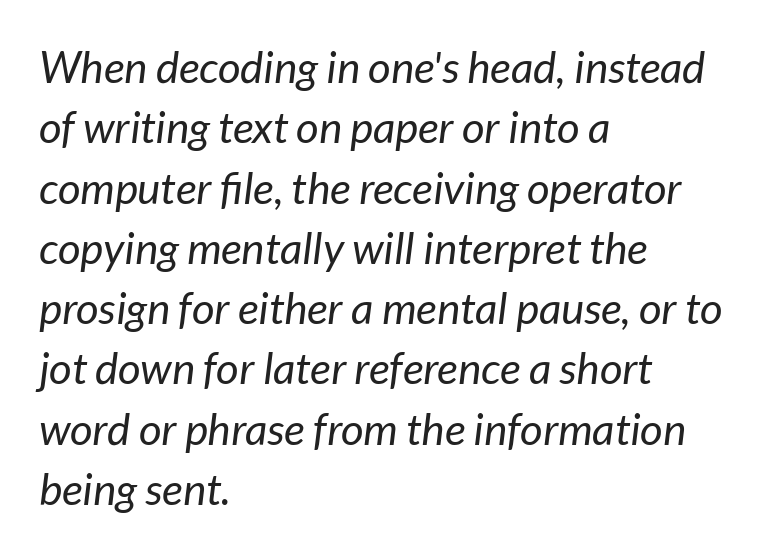
The image shows 44 px regular-weight type, italic (leaning right); set left-aligned, normal line spacing (1.37x), normal letter spacing, not underlined; low stroke contrast and a medium x-height.
